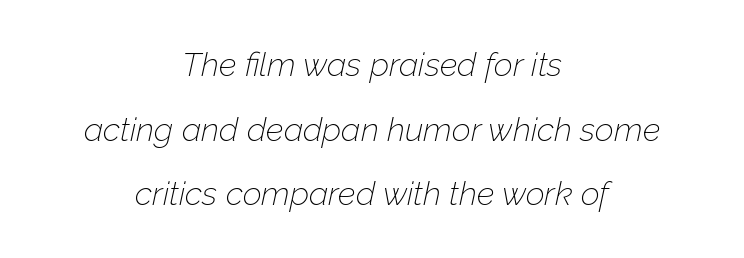
Nothing heavy about these letters — not bold at all. Here the designer chose a conventional face with non-uniform glyph widths. The block of text is sparse from top to bottom, with ample space between rows. Beneath every word, the page is bare.
